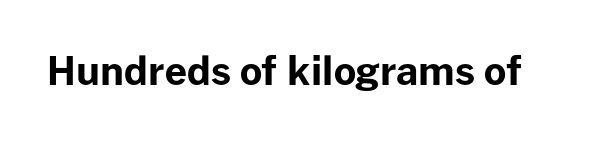
{"serif": "no", "italic": "no", "bold": "yes", "weight": "bold", "width": "normal", "stroke_contrast": "low", "x_height": "medium", "monospaced": "no", "underline": "no", "letter_spacing": "normal", "letter_spacing_em": 0.0, "glyph_px": 39}
